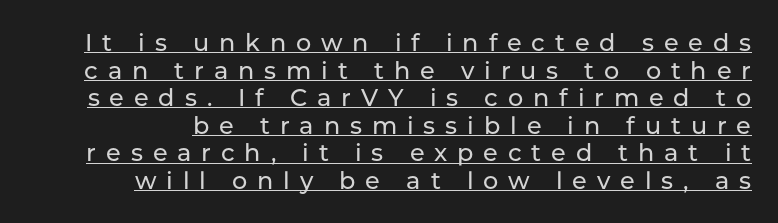
Does a line run under the words? Yes, clearly. This is roman type, the default non-slanted kind. You could barely slide anything between these rows. The gaps between neighbouring characters are conspicuously large.
